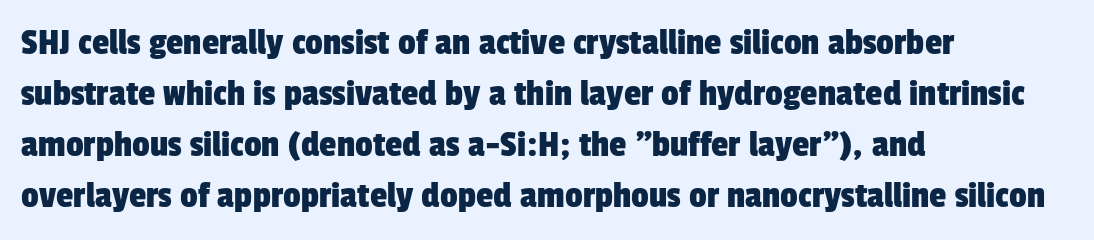
The rendering uses natural spacing where letterforms have individual widths. Where is the straight margin? On the left. Stroke terminals: plain, sans-serif. Check under the words: just untouched page.
